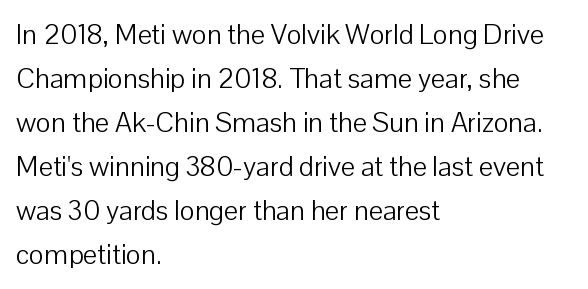
The weight tops out at a normal text grade. Unmarked baselines from the first word to the last. This sample uses an upright cut, with every glyph sitting square on the baseline. Notice how the passage keeps a crisp vertical edge on the left only. Horizontal bands of white between lines are of average thickness. Between one letter and the next there's only the usual sliver of space.
